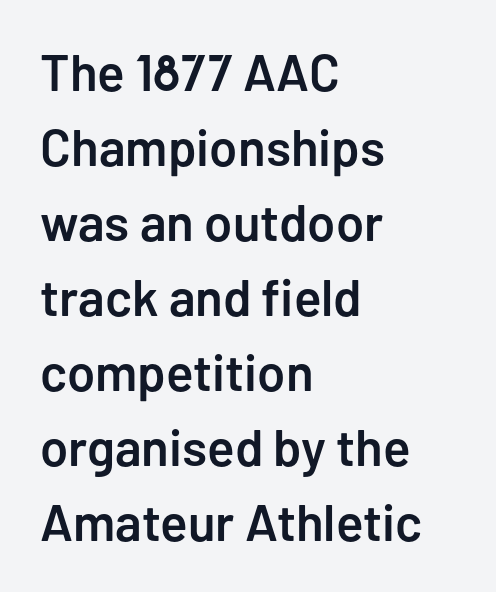
Q: Is the text bold? A: Semi-bold.
Q: Is the text italic (slanted)? A: No, it is upright.
Q: Is the typeface a serif or a sans-serif typeface? A: Sans-serif.
Q: Is the text underlined? A: No.
Q: How is the paragraph aligned? A: Left-aligned.
Q: Is the spacing between letters normal or unusually wide? A: Normal.
Q: Is the spacing between lines tight, normal or loose? A: Normal.
Q: Width (condensed, normal, or wide)? A: Normal.
Q: Stroke contrast? A: Low.
Q: x-height? A: Medium.
Q: Monospaced? A: No.
